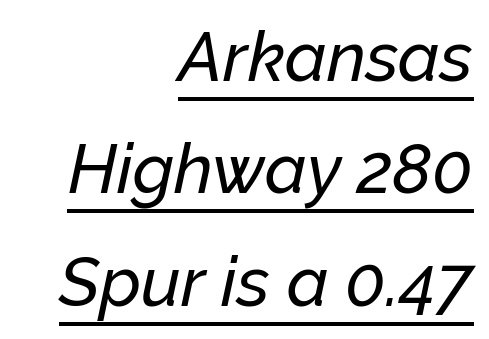
{"italic": "yes", "lean": "right", "slant_degrees": 12, "width": "normal", "stroke_contrast": "low", "x_height": "medium", "monospaced": "no", "underline": "yes", "align": "right", "line_spacing": "normal", "line_spacing_ratio": 1.63, "letter_spacing": "normal", "letter_spacing_em": 0.0, "glyph_px": 69}
